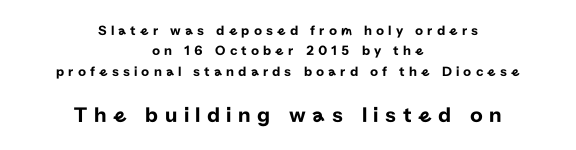
Nope, not italic — everything's standing straight. The composition opens small and finishes big. The specimen omits any rule beneath the text block's lines. If you measured baseline to baseline, you'd find a middling distance. Casual observation: everything's sitting right in the middle.
